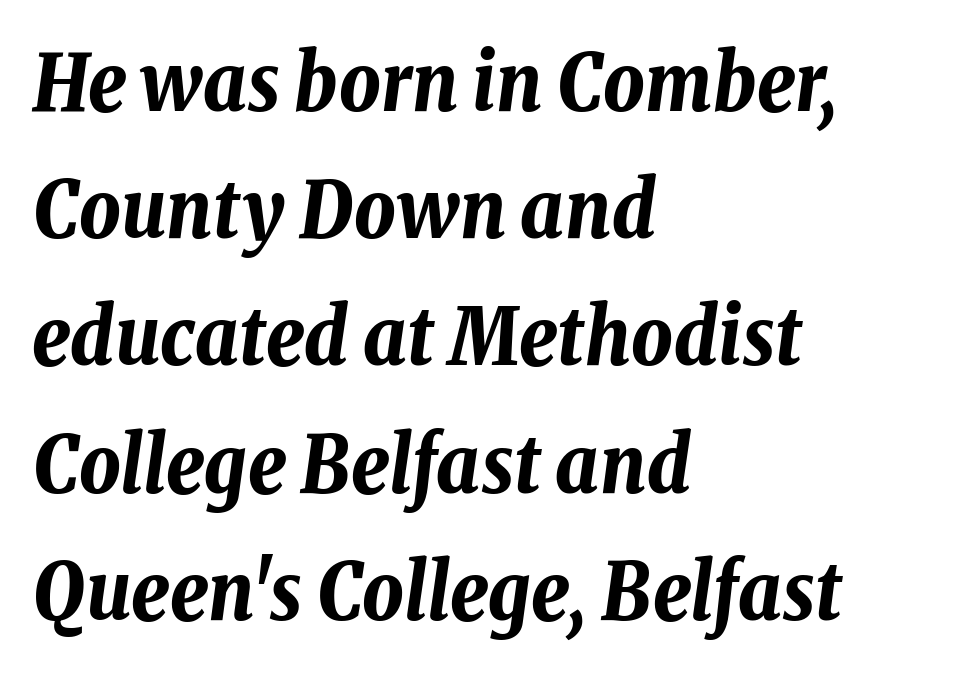
The image shows 80 px bold, condensed type, italic (leaning right); set left-aligned, normal line spacing (1.59x), normal letter spacing, not underlined; low stroke contrast and a medium x-height.
